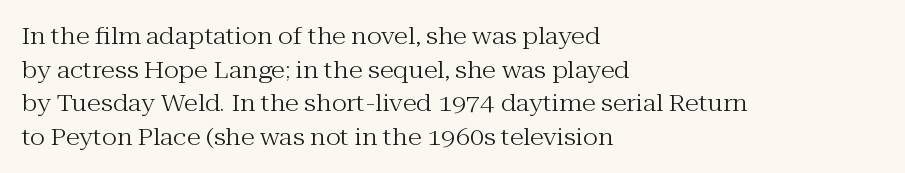
What stands out about the letter spacing? Nothing — it is the standard amount. Type without underlining. You can tell it's not italic because the verticals are truly vertical. Is there much room between lines? A standard amount, neither cramped nor airy.
